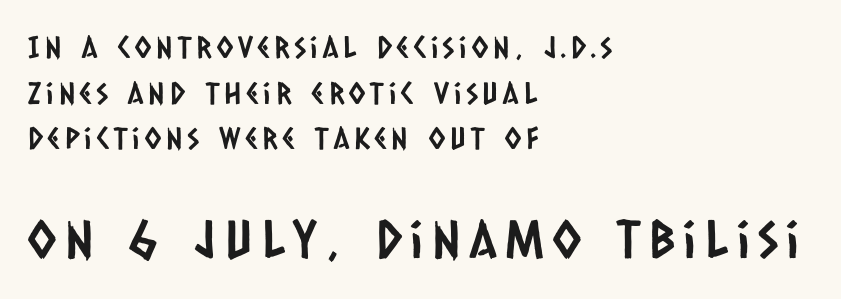
Compared with a centered layout, this one pins lines to the left instead. Note: no serifs on the glyphs. A typesetter would call this proportional, since set widths differ per character. Is there much room between lines? A standard amount, neither cramped nor airy. Character size in the trailing block exceeds that of the leading block. Lines of text with bare space underneath.
